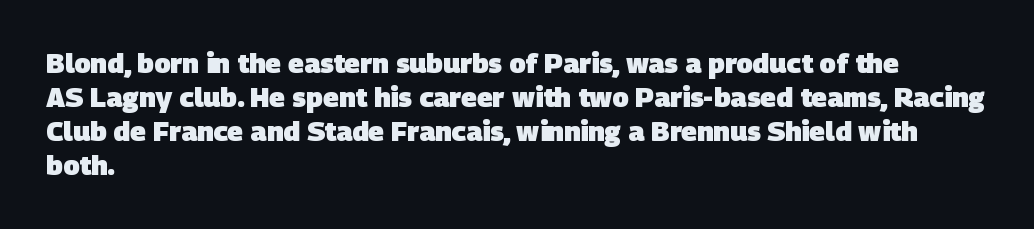
Q: Is the text bold? A: Yes.
Q: Is the text underlined? A: No.
Q: How is the paragraph aligned? A: Left-aligned.
Q: Is the spacing between letters normal or unusually wide? A: Normal.
Q: Is the spacing between lines tight, normal or loose? A: Normal.
